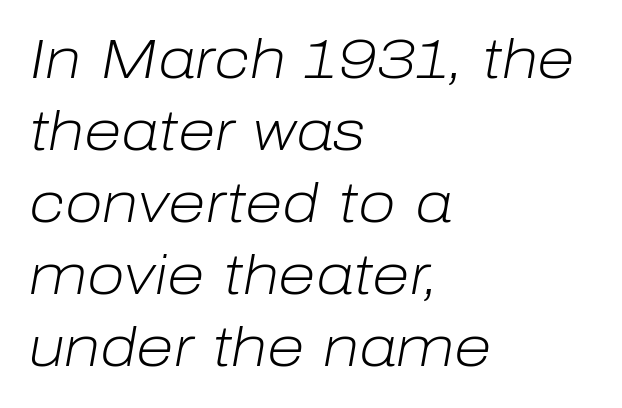
{"italic": "yes", "lean": "right", "slant_degrees": 10, "bold": "no", "weight": "light", "width": "normal", "stroke_contrast": "low", "x_height": "medium", "monospaced": "no", "underline": "no", "align": "left", "line_spacing": "normal", "line_spacing_ratio": 1.31, "letter_spacing": "normal", "letter_spacing_em": 0.0, "glyph_px": 55}
